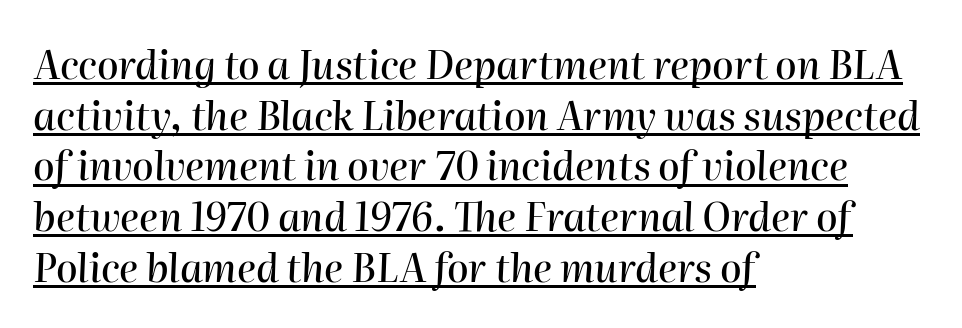
The sample's only ornament is a line tracing under the words. Which margin do the lines hug? The left one — the right edge is uneven. Note the varied advance widths — an 'i' is clearly narrower than an 'm'. In terms of posture, this sample is oblique. In terms of leading, this rendering sits right in the middle. Characters follow at the spacing the type designer built in.
